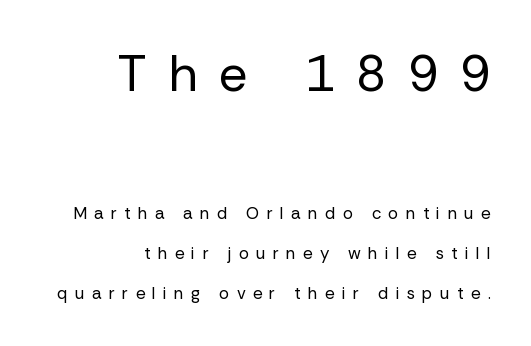
If you measured baseline to baseline, you'd find a long distance. The rag falls on the left side of this text block. Looks like regular typesetting: each glyph gets only the width it needs. Inter-character spacing is expanded well beyond the font's built-in metrics. Is this a heavy cut? Hardly; it is regular or lighter. Note: no serifs on the glyphs.
